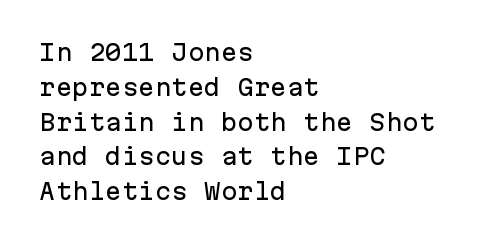
The image shows 22 px text type, upright; set left-aligned, normal line spacing (1.58x), normal letter spacing, not underlined.
